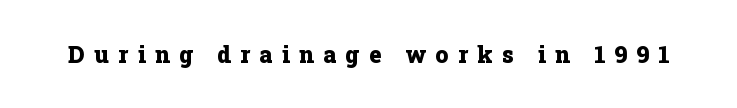
{"italic": "no", "bold": "yes", "underline": "no", "letter_spacing": "wide", "letter_spacing_em": 0.41, "glyph_px": 23}
